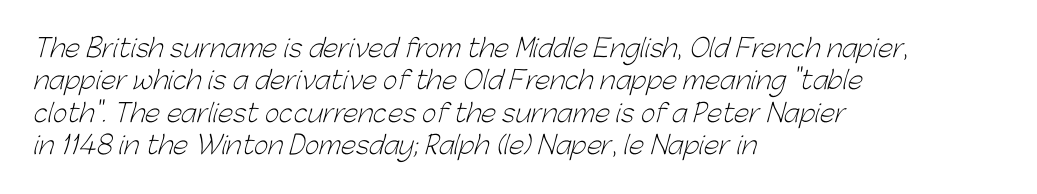
The image shows 25 px text type; set left-aligned, normal line spacing (1.3x), normal letter spacing, not underlined.
